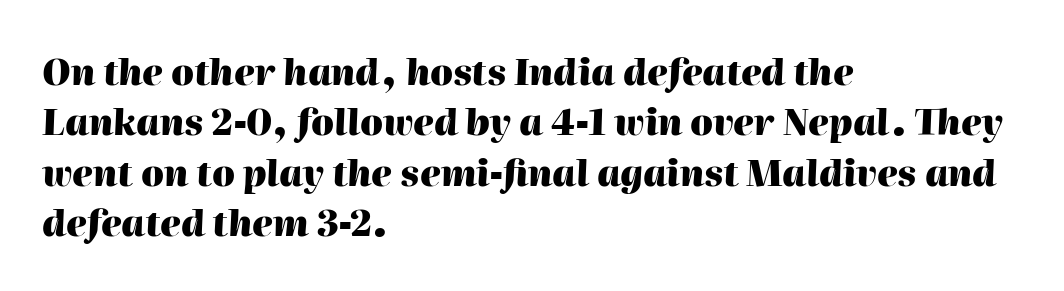
The letterforms sit shoulder to shoulder at normal distance. Every character sits at an angle, as italics do. Its strokes are broad and dark, the hallmark of bold type. Line beginnings align vertically; line endings do not. The lines sit at an ordinary, default distance from one another. Proportional: the letters do not fall into vertical columns.
